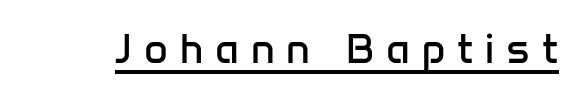
Q: Is the text bold? A: No.
Q: Is the text italic (slanted)? A: No, it is upright.
Q: Is the typeface a serif or a sans-serif typeface? A: Sans-serif.
Q: Is the text underlined? A: Yes.
Q: Is the spacing between letters normal or unusually wide? A: Unusually wide.
Q: Width (condensed, normal, or wide)? A: Normal.
Q: Stroke contrast? A: Low.
Q: x-height? A: Medium.
Q: Monospaced? A: No.
